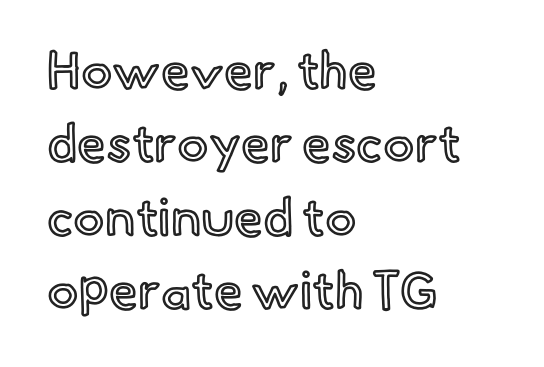
Descenders hang freely into open space. Tracking value appears to be zero — textbook default spacing. This sample uses an upright cut, with every glyph sitting square on the baseline. The rendering anchors every line to the left-hand side.
